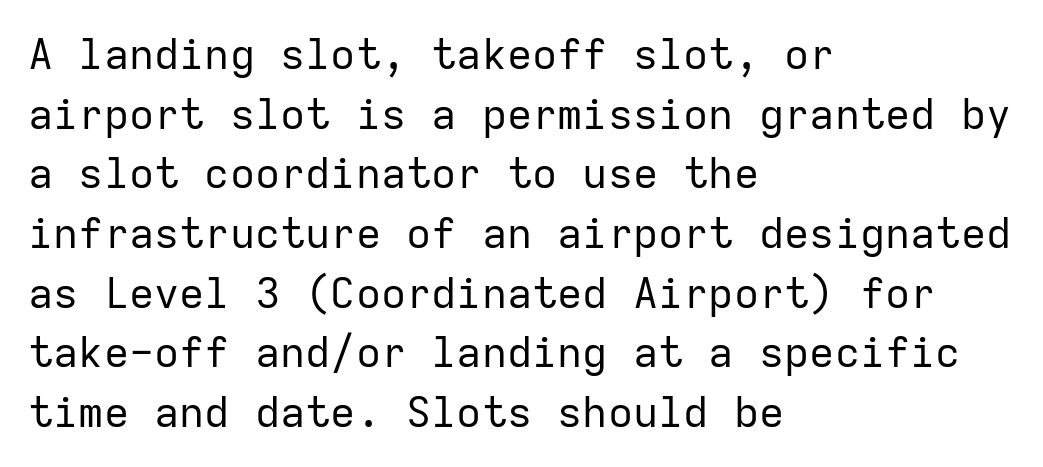
The image shows 42 px regular-weight sans-serif type, upright, monospaced; set left-aligned, normal line spacing (1.42x), normal letter spacing, not underlined; low stroke contrast and a medium x-height.
